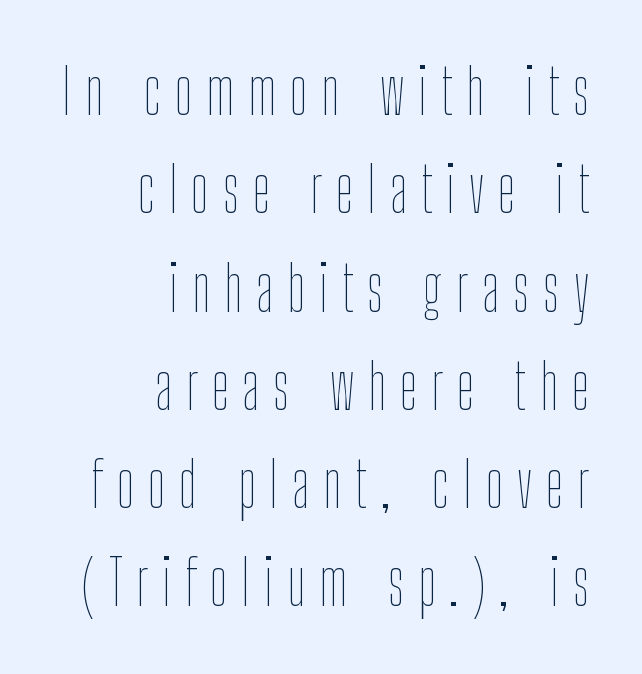
{"italic": "no", "bold": "no", "weight": "thin", "width": "condensed", "stroke_contrast": "low", "x_height": "medium", "monospaced": "no", "underline": "no", "align": "right", "line_spacing": "normal", "line_spacing_ratio": 1.56, "letter_spacing": "wide", "letter_spacing_em": 0.22, "glyph_px": 63}
